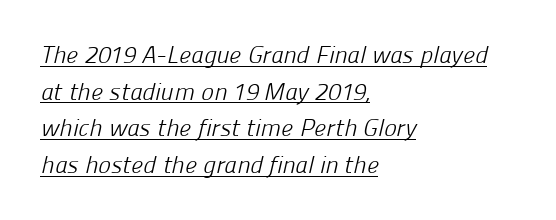
The image shows 24 px text type; set left-aligned, normal line spacing (1.53x), normal letter spacing, underlined.
